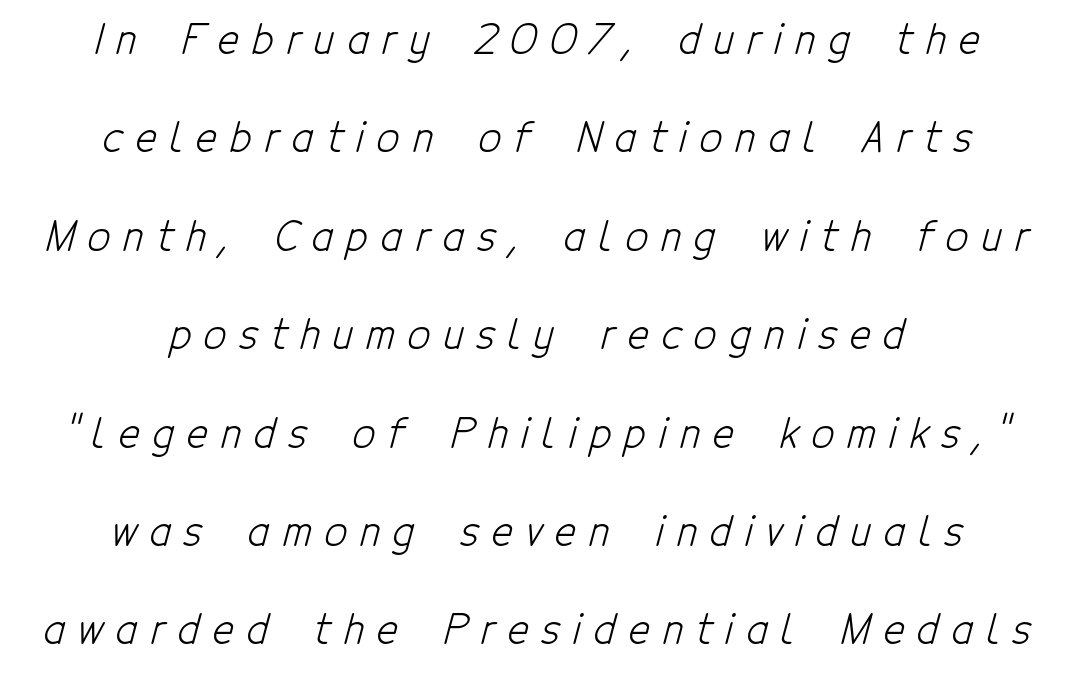
{"serif": "no", "bold": "no", "weight": "light", "width": "condensed", "stroke_contrast": "low", "x_height": "medium", "monospaced": "no", "underline": "no", "align": "center", "line_spacing": "loose", "line_spacing_ratio": 2.46, "letter_spacing": "wide", "letter_spacing_em": 0.32, "glyph_px": 40}
